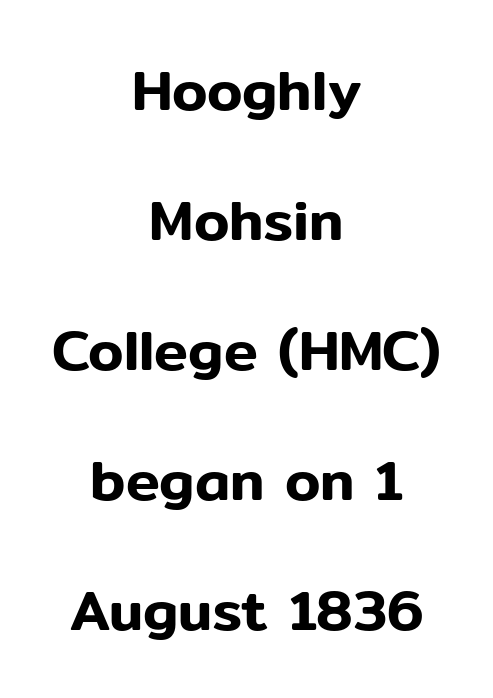
Letter spacing: default. The passage shown is typed in a proportional face where columns would drift. A centered setting, common on invitations and titles, is used for this passage. Observe the absence of serifs on each vertical stroke in this sample. The specimen omits any rule beneath the text block's lines.
